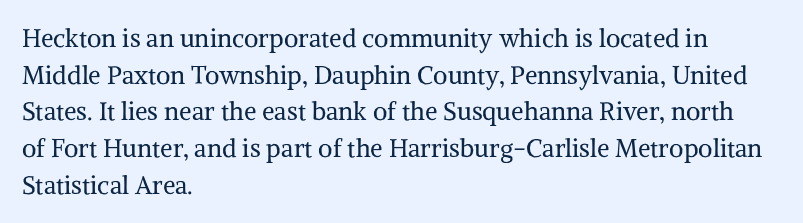
The image shows 25 px text type, upright; set left-aligned, normal line spacing (1.47x), normal letter spacing, not underlined.
